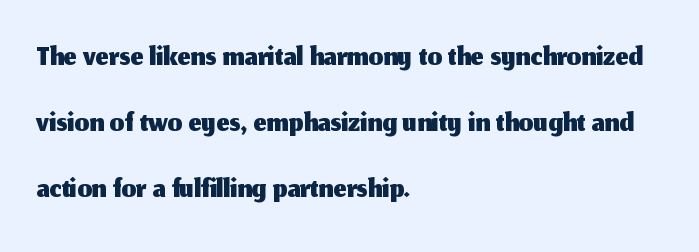
The image shows 46 px sans-serif type, upright; set left-aligned, normal line spacing (1.44x), normal letter spacing, not underlined; medium stroke contrast and a medium x-height.
